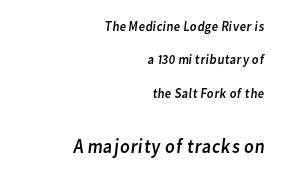
The image shows 20 px text type; set right-aligned, loose line spacing (2.38x), normal letter spacing, not underlined; the second (bottom) block is 1.43x larger.
